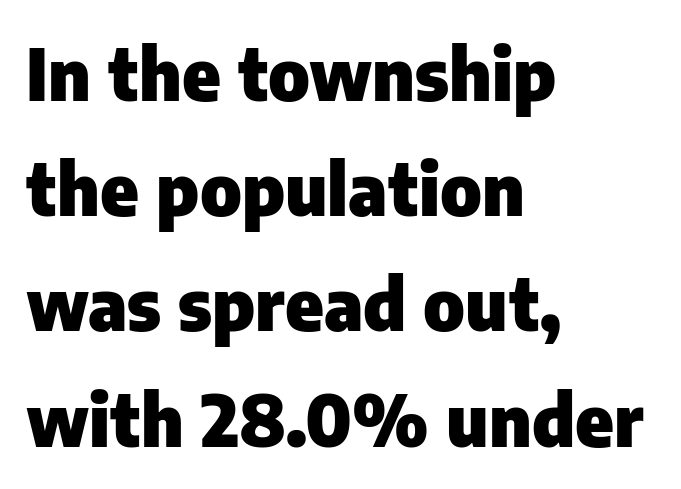
The letterforms sit shoulder to shoulder at normal distance. Posture: upright roman. The space beneath each line is pristine and unruled. Plenty of ink on the page — the face is bold. These lines are rendered in a variable-pitch font.
